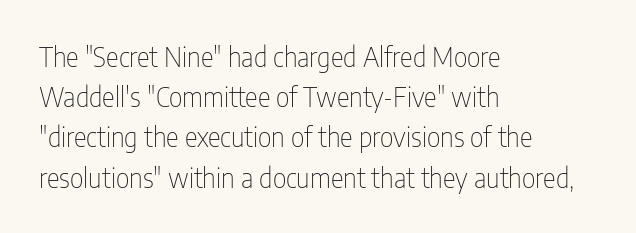
{"italic": "no", "bold": "no", "underline": "no", "align": "left", "line_spacing": "normal", "line_spacing_ratio": 1.49, "letter_spacing": "normal", "letter_spacing_em": 0.0, "glyph_px": 27}
